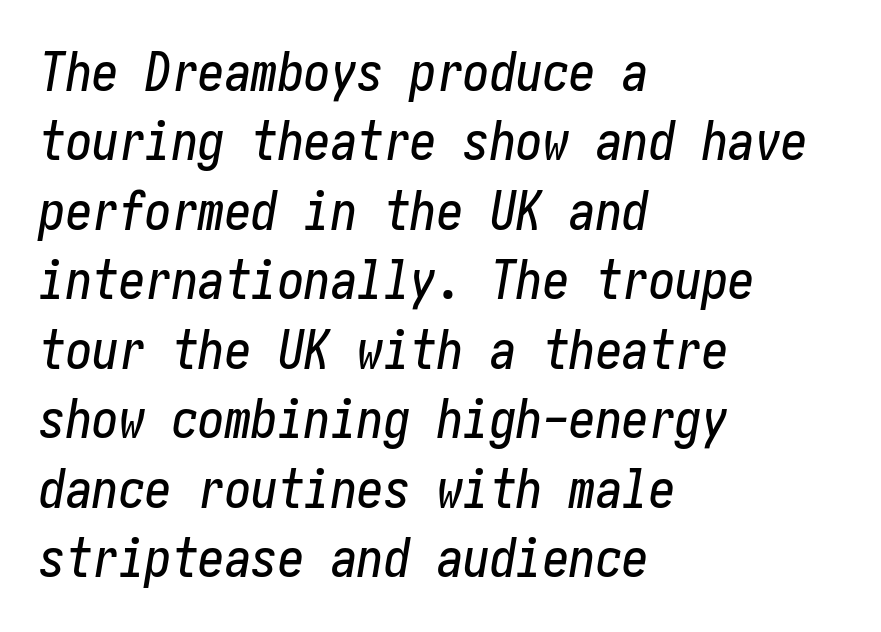
The rendering keeps characters at their native spacing. The specimen reads as italic at a glance. The text block is weighted toward the left margin, trailing off unevenly rightward. Is there much room between lines? A standard amount, neither cramped nor airy. Glance below the letters and you will spot only blank space.
